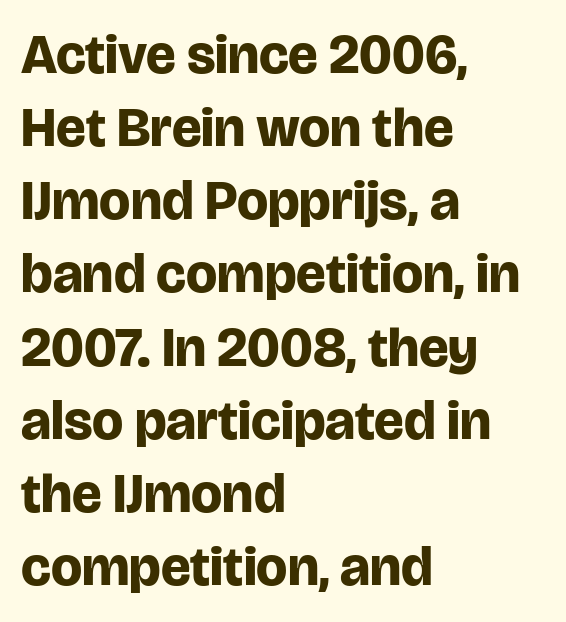
{"serif": "no", "italic": "no", "bold": "yes", "weight": "bold", "width": "normal", "stroke_contrast": "low", "x_height": "large", "monospaced": "no", "underline": "no", "align": "left", "line_spacing": "normal", "line_spacing_ratio": 1.33, "letter_spacing": "normal", "letter_spacing_em": 0.0, "glyph_px": 55}
